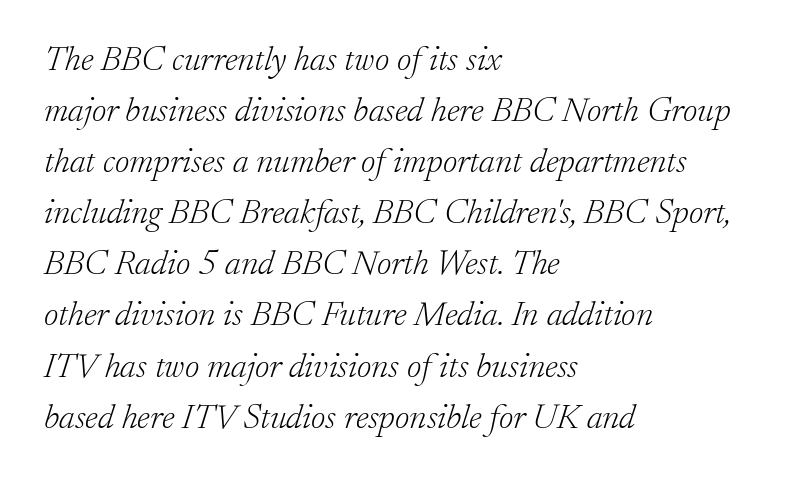
Does the leading feel generous? No, just average. You could not count columns in this text — the font is proportionally spaced. The glyphs are unaccompanied by any horizontal stroke below them. If you drew a ruler down the left edge, every line would touch it. Regarding serifs, this sample has them.
